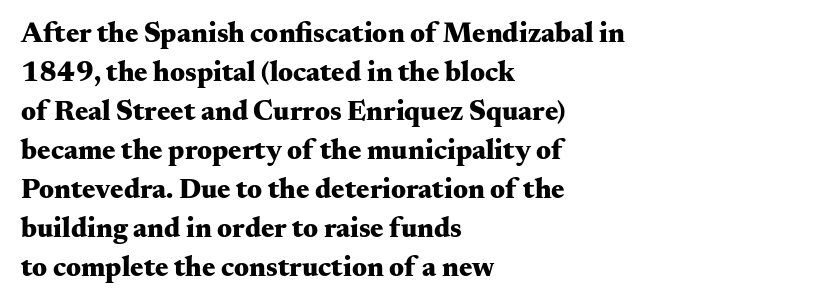
The glyphs in this specimen are seriffed. The tracking reads as untouched default to a designer's eye. Notice how the stems are strictly vertical — no italics here. Any mark beneath the type? The region is blank.
